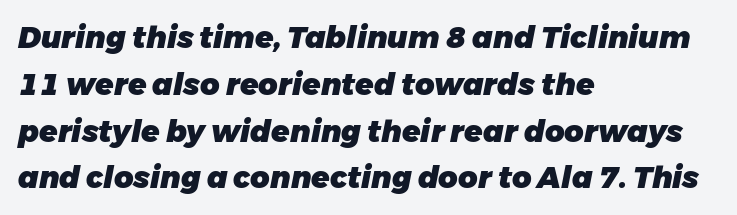
The lines sit at an ordinary, default distance from one another. Teacher's note: observe the even left margin — that is flush-left alignment. The face used here has the dense, thick strokes of a bold. Inter-character spacing is left at the font's built-in metrics. You could not count columns in this text — the font is proportionally spaced. Bare-footed words on every line.
